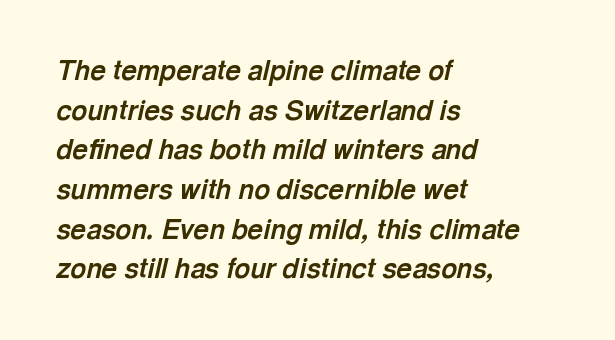
Q: Is the text bold? A: Yes.
Q: Is the text italic (slanted)? A: Yes, it leans right by about 13 degrees.
Q: Is the text underlined? A: No.
Q: How is the paragraph aligned? A: Left-aligned.
Q: Is the spacing between letters normal or unusually wide? A: Normal.
Q: Is the spacing between lines tight, normal or loose? A: Normal.
